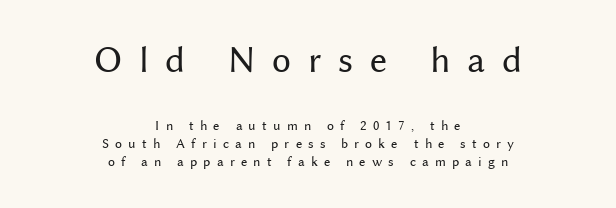
{"serif": "no", "italic": "no", "bold": "no", "weight": "regular", "width": "normal", "stroke_contrast": "medium", "x_height": "medium", "monospaced": "no", "underline": "no", "align": "center", "line_spacing": "normal", "line_spacing_ratio": 1.28, "letter_spacing": "wide", "letter_spacing_em": 0.44, "larger_block": "first", "size_ratio": 2.71, "glyph_px": 38}
